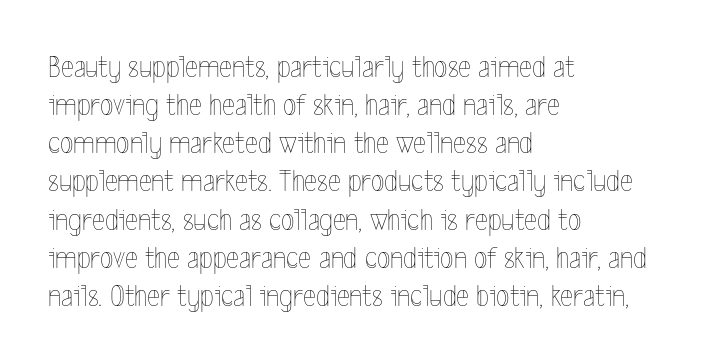
Decoration check: the copy has no underline. The letters stand straight up with perfectly vertical stems. Looks like regular typesetting: each glyph gets only the width it needs. Each line starts at the same left margin while the right side varies. Weight: not bold — regular or lighter.
